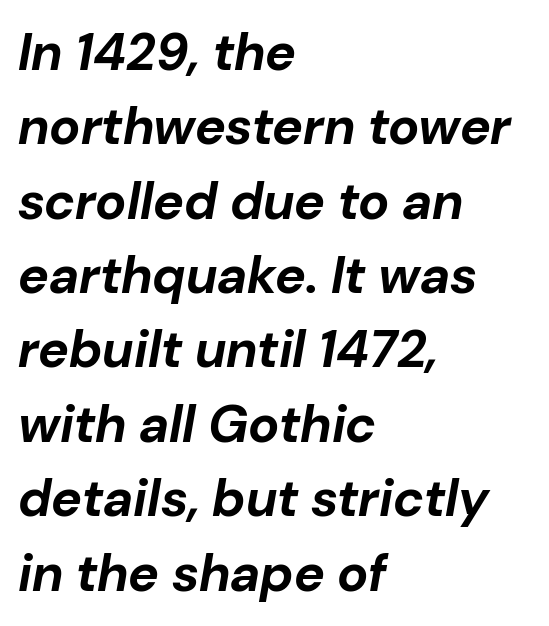
{"italic": "yes", "lean": "right", "slant_degrees": 10, "bold": "yes", "weight": "bold", "width": "normal", "stroke_contrast": "low", "x_height": "medium", "monospaced": "no", "underline": "no", "align": "left", "line_spacing": "normal", "line_spacing_ratio": 1.43, "letter_spacing": "normal", "letter_spacing_em": 0.0, "glyph_px": 52}
